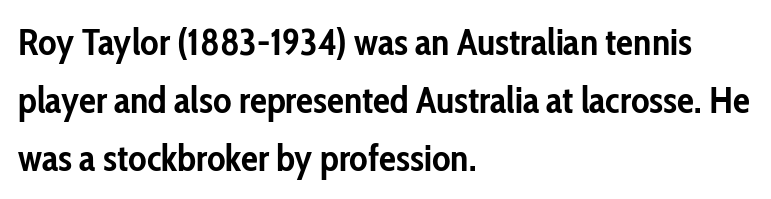
Q: Is the text bold? A: Yes.
Q: Is the text italic (slanted)? A: No, it is upright.
Q: Is the typeface a serif or a sans-serif typeface? A: Sans-serif.
Q: Is the text underlined? A: No.
Q: How is the paragraph aligned? A: Left-aligned.
Q: Is the spacing between letters normal or unusually wide? A: Normal.
Q: Is the spacing between lines tight, normal or loose? A: Normal.
Q: Width (condensed, normal, or wide)? A: Condensed.
Q: Stroke contrast? A: Low.
Q: x-height? A: Medium.
Q: Monospaced? A: No.
